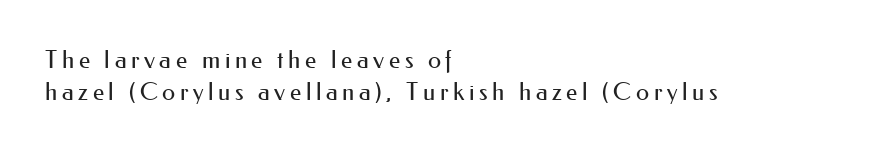
{"italic": "no", "bold": "no", "underline": "no", "align": "left", "line_spacing": "normal", "line_spacing_ratio": 1.34, "glyph_px": 24}
